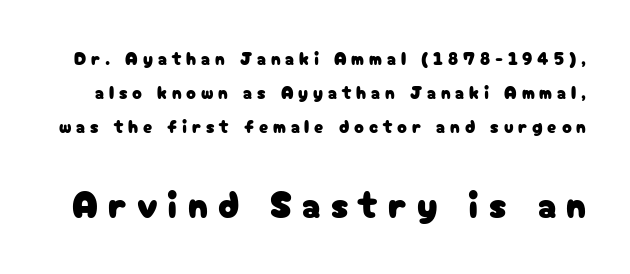
{"serif": "no", "italic": "no", "width": "normal", "stroke_contrast": "low", "x_height": "medium", "monospaced": "no", "underline": "no", "line_spacing_ratio": 1.88, "letter_spacing": "wide", "letter_spacing_em": 0.27, "larger_block": "second", "size_ratio": 2.06, "glyph_px": 37}
